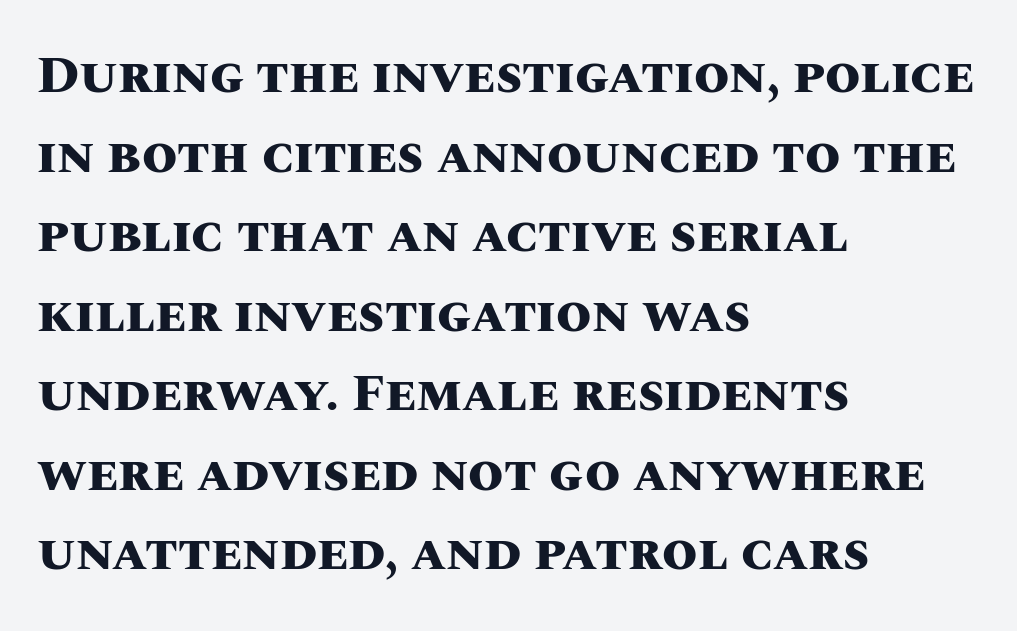
Q: Is the text bold? A: Yes.
Q: Is the text italic (slanted)? A: No, it is upright.
Q: Is the text underlined? A: No.
Q: How is the paragraph aligned? A: Left-aligned.
Q: Is the spacing between letters normal or unusually wide? A: Normal.
Q: Is the spacing between lines tight, normal or loose? A: Normal.
Q: Width (condensed, normal, or wide)? A: Normal.
Q: Stroke contrast? A: Medium.
Q: x-height? A: Large.
Q: Monospaced? A: No.
